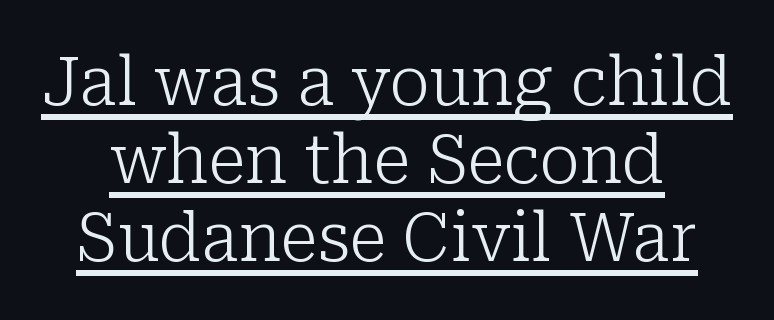
The image shows 68 px light serif type, upright; set centered, tight line spacing (1.15x), normal letter spacing, underlined; low stroke contrast and a medium x-height.
